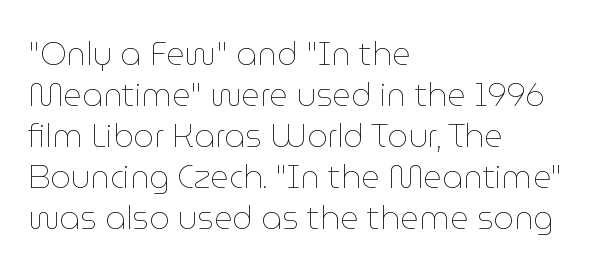
Q: Is the text bold? A: No.
Q: Is the text italic (slanted)? A: No, it is upright.
Q: Is the text underlined? A: No.
Q: How is the paragraph aligned? A: Left-aligned.
Q: Is the spacing between letters normal or unusually wide? A: Normal.
Q: Is the spacing between lines tight, normal or loose? A: Normal.
Q: Width (condensed, normal, or wide)? A: Normal.
Q: Stroke contrast? A: Low.
Q: x-height? A: Medium.
Q: Monospaced? A: No.
